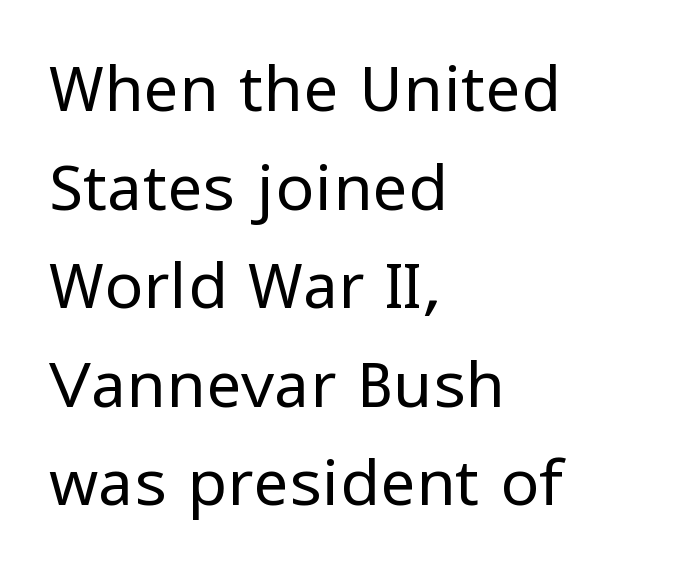
Q: Is the text bold? A: No.
Q: Is the text italic (slanted)? A: No, it is upright.
Q: Is the typeface a serif or a sans-serif typeface? A: Sans-serif.
Q: Is the text underlined? A: No.
Q: How is the paragraph aligned? A: Left-aligned.
Q: Is the spacing between letters normal or unusually wide? A: Normal.
Q: Is the spacing between lines tight, normal or loose? A: Normal.
Q: Width (condensed, normal, or wide)? A: Normal.
Q: Stroke contrast? A: Low.
Q: x-height? A: Medium.
Q: Monospaced? A: No.
